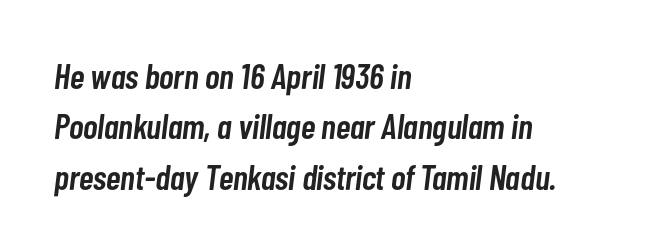
Honestly, the row spacing looks completely unremarkable. Do the characters align in a grid? No, the font is proportional. Each word holds together tightly as a unit, with standard inter-letter gaps. This sample uses an oblique cut, with every glyph tilted off the vertical. What weight is shown? A semibold, between regular and bold.
